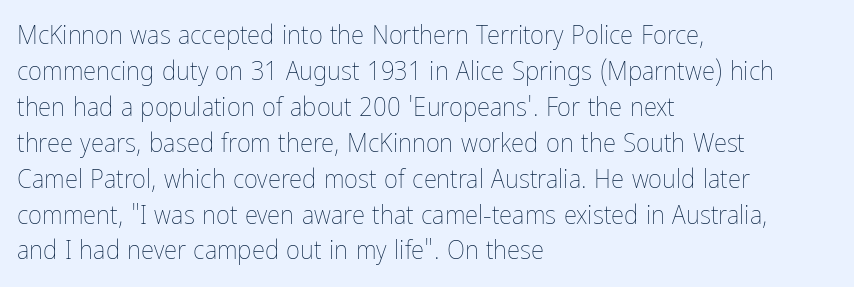
The image shows 27 px text type, upright; set left-aligned, normal line spacing (1.33x), normal letter spacing, not underlined.
